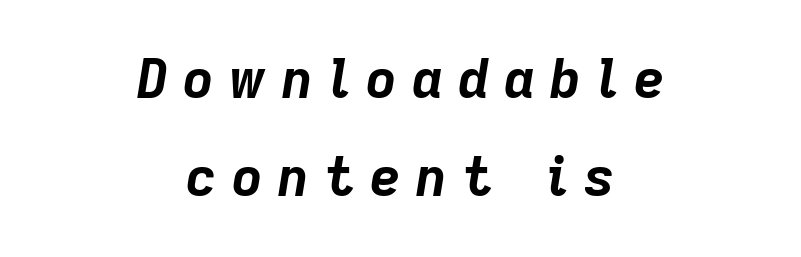
Is the type bold? Yes — the strokes are clearly thick and heavy. This rendering uses center alignment, leaving both contours irregular but symmetric. Nobody drew a line under any word here. The text carries the slant typical of an italic or oblique font. Observe the wide spacing: letters keep a clear distance from each other. You could not count columns in this text — the font is proportionally spaced.
